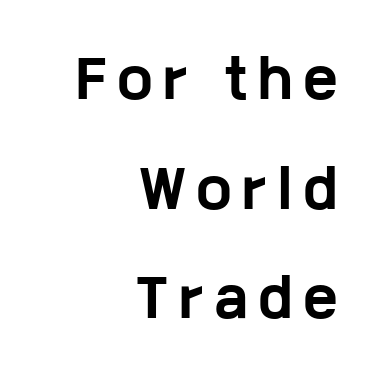
Q: Is the text bold? A: Yes.
Q: Is the text italic (slanted)? A: No, it is upright.
Q: Is the typeface a serif or a sans-serif typeface? A: Sans-serif.
Q: Is the text underlined? A: No.
Q: How is the paragraph aligned? A: Right-aligned.
Q: Is the spacing between letters normal or unusually wide? A: Unusually wide.
Q: Is the spacing between lines tight, normal or loose? A: Loose.
Q: Width (condensed, normal, or wide)? A: Wide.
Q: Stroke contrast? A: Low.
Q: x-height? A: Medium.
Q: Monospaced? A: No.
